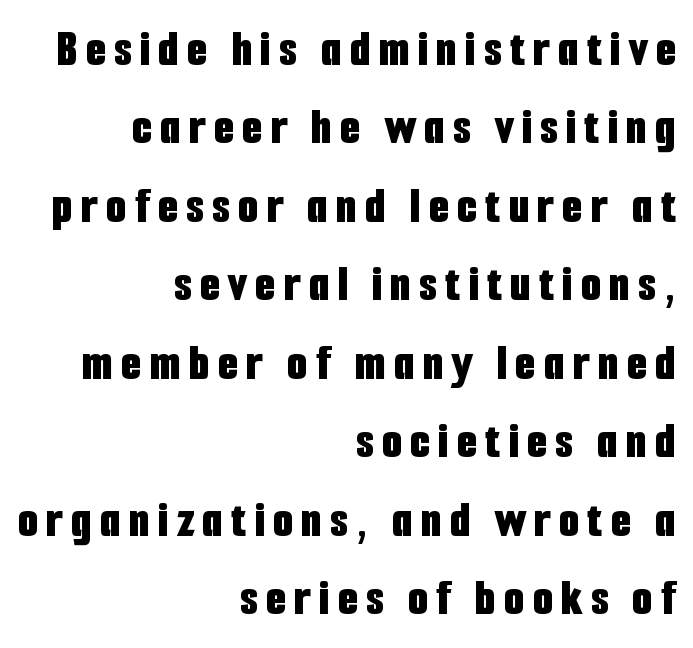
The image shows 53 px bold, condensed sans-serif type, upright; set right-aligned, normal line spacing (1.48x), not underlined; low stroke contrast and a medium x-height.
